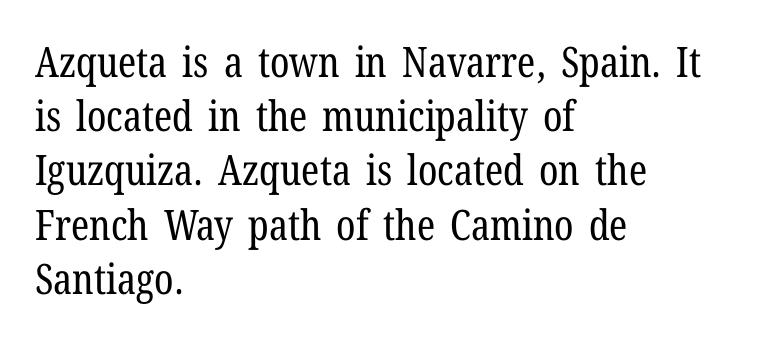
Italic? Not at all — the glyphs are vertical. Normally led — the rows are evenly, conventionally spaced. Typographically, this falls in the serif category. Compared with typical body copy, the letter spacing here is the same.
